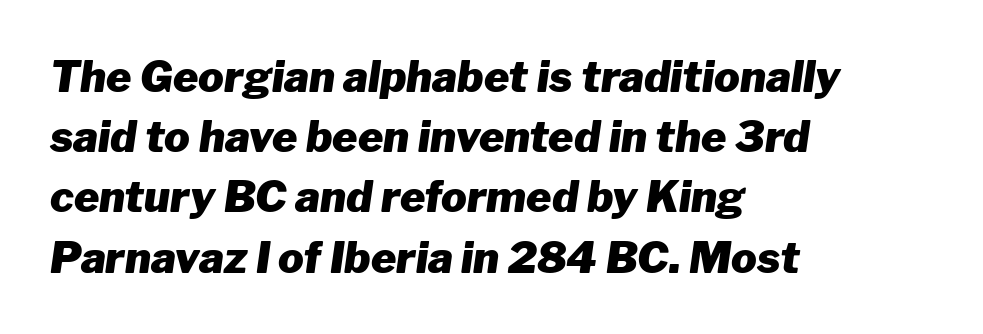
The image shows 43 px heavy type, italic (leaning right); set left-aligned, normal line spacing (1.4x), normal letter spacing, not underlined; low stroke contrast and a medium x-height.
